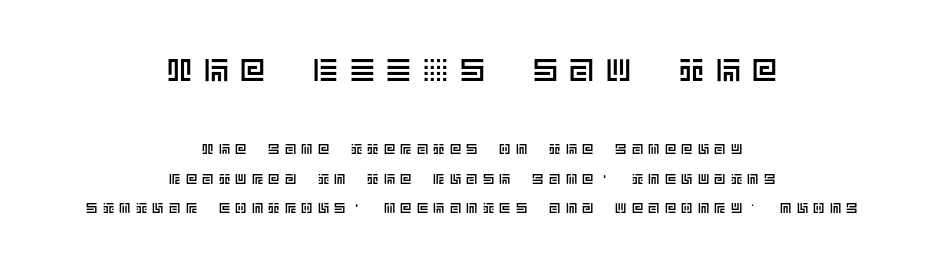
Designer's note — italics off, roman on. Honestly, the letter spacing is so wide it's the main thing you notice. The passage shown begins with its larger block and ends with its smaller one. The specimen omits any rule beneath the text block's lines.
